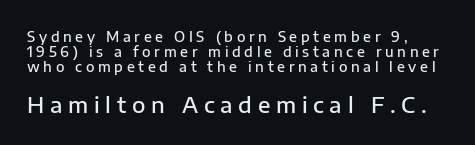
Q: Is the text bold? A: Semi-bold.
Q: Is the text italic (slanted)? A: No, it is upright.
Q: Is the text underlined? A: No.
Q: Is the spacing between letters normal or unusually wide? A: Unusually wide.
Q: Is the spacing between lines tight, normal or loose? A: Tight.
Q: Which block of text is set in a larger size, the first (top) or the second (bottom)? A: The second (bottom) one.
